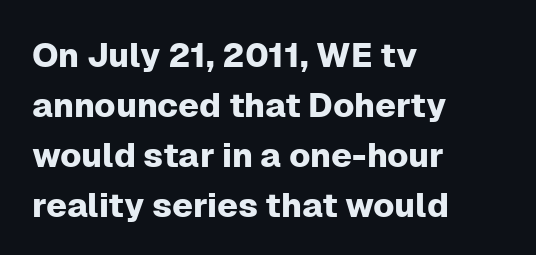
The image shows 34 px sans-serif type, upright; set left-aligned, normal line spacing (1.47x), normal letter spacing, not underlined; low stroke contrast and a medium x-height.
